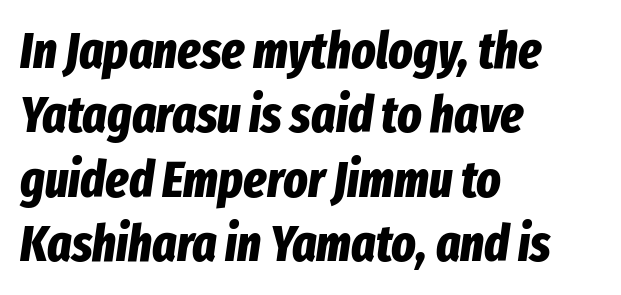
Compared with ordinary roman type, these characters are visibly tilted. Visually the block forms a straight wall on the left and a jagged coastline on the right. The rendering uses natural spacing where letterforms have individual widths. Notice how descenders clear the ascenders below comfortably — that's standard leading. Its strokes are broad and dark, the hallmark of bold type.
